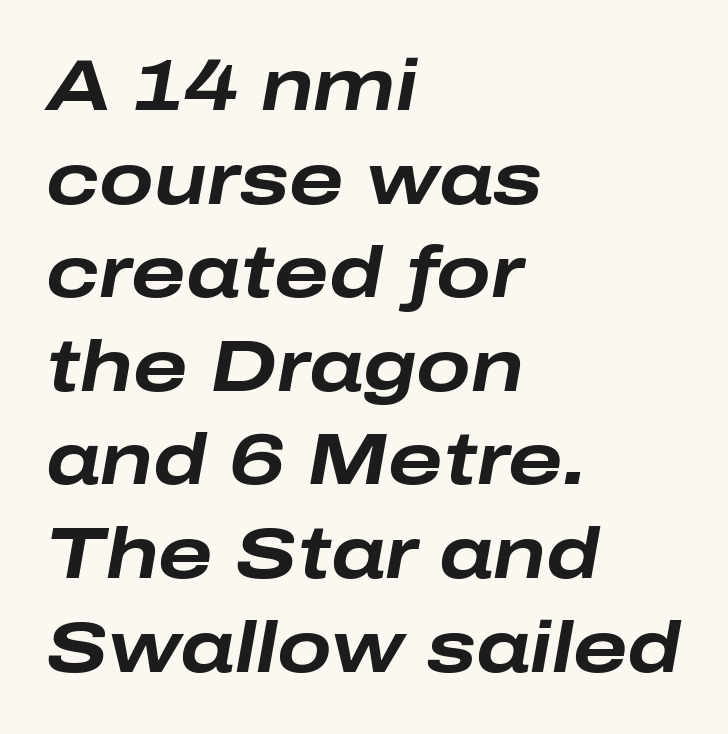
{"italic": "yes", "lean": "right", "slant_degrees": 10, "bold": "yes", "weight": "bold", "width": "wide", "stroke_contrast": "low", "x_height": "medium", "monospaced": "no", "underline": "no", "align": "left", "line_spacing": "normal", "line_spacing_ratio": 1.3, "letter_spacing": "normal", "letter_spacing_em": 0.0, "glyph_px": 72}
